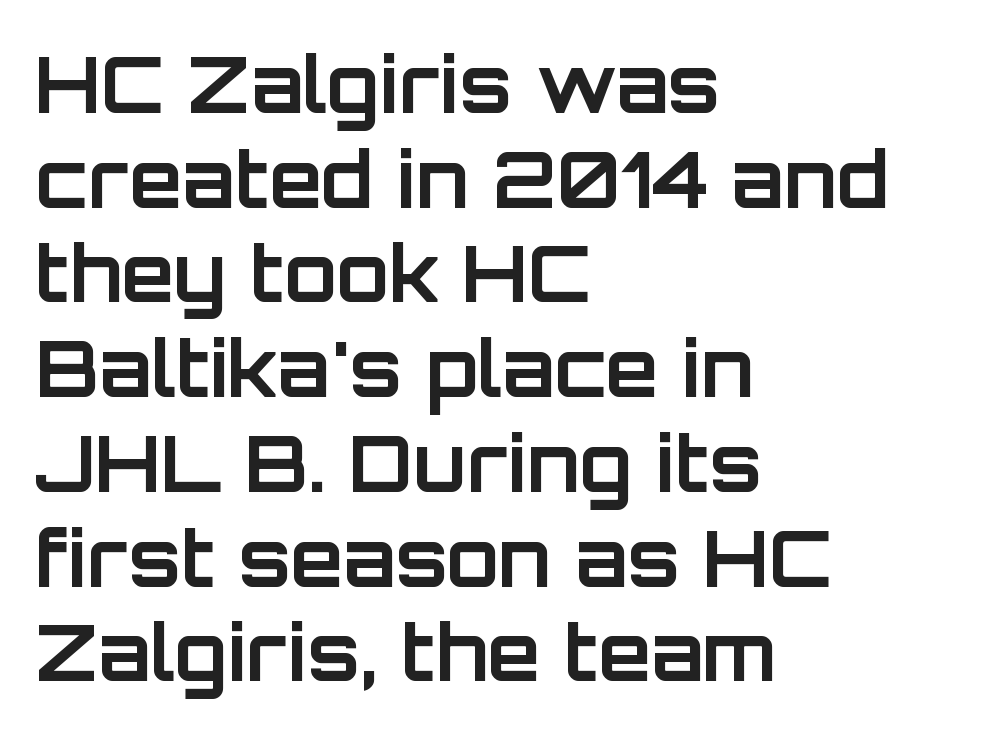
The image shows 77 px bold sans-serif type, upright; set left-aligned, line spacing 1.23x, normal letter spacing, not underlined; low stroke contrast and a large x-height.
